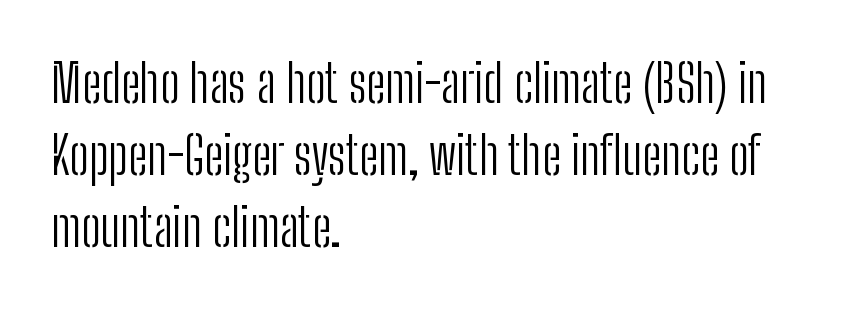
The glyphs are unaccompanied by any horizontal stroke below them. Characters follow at the spacing the type designer built in. The paragraph has a hard left edge and a soft right edge. The lettering stays uniformly vertical, giving the passage a roman look. Here the designer chose a conventional face with non-uniform glyph widths.
